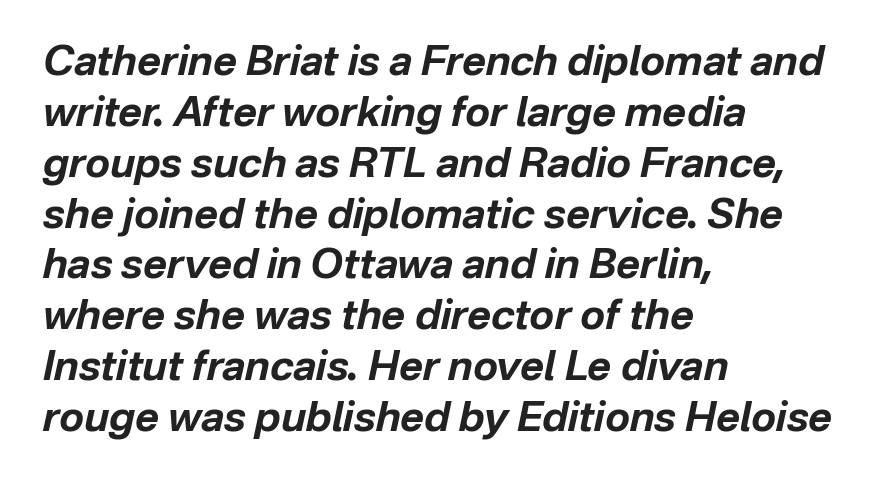
Q: Is the text bold? A: Yes.
Q: Is the text italic (slanted)? A: Yes, it leans right by about 12 degrees.
Q: Is the text underlined? A: No.
Q: How is the paragraph aligned? A: Left-aligned.
Q: Is the spacing between letters normal or unusually wide? A: Normal.
Q: Width (condensed, normal, or wide)? A: Normal.
Q: Stroke contrast? A: Low.
Q: x-height? A: Medium.
Q: Monospaced? A: No.
